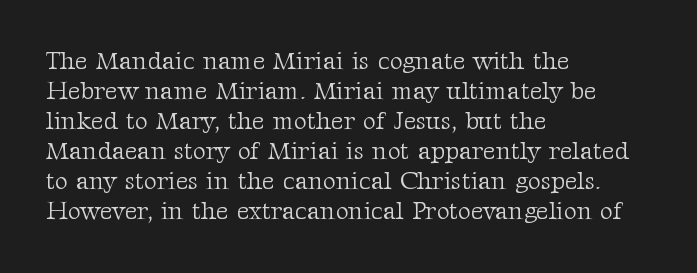
{"italic": "no", "bold": "no", "underline": "no", "align": "left", "line_spacing_ratio": 1.2, "letter_spacing": "normal", "letter_spacing_em": 0.0, "glyph_px": 25}
